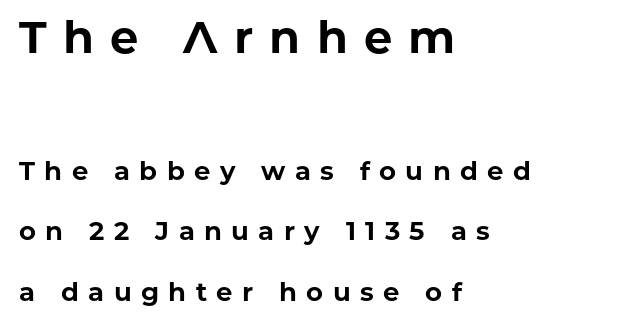
A bare baseline throughout the passage. These lines are set flush left with a ragged right edge. The line texture is sparse and dotted thanks to wide tracking. The face used here is proportionally spaced, like ordinary book or web type.
